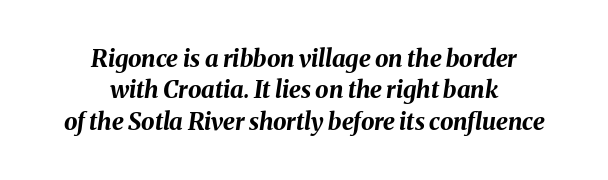
{"italic": "yes", "lean": "right", "slant_degrees": 8, "bold": "yes", "underline": "no", "align": "center", "line_spacing": "normal", "line_spacing_ratio": 1.31, "letter_spacing": "normal", "letter_spacing_em": 0.0, "glyph_px": 24}
